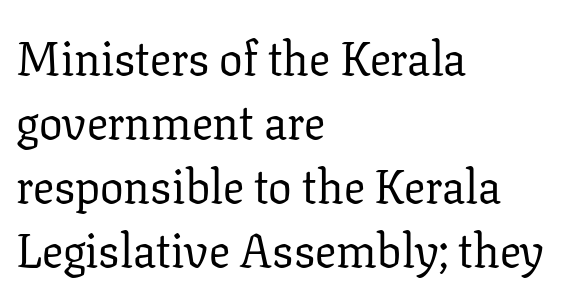
The image shows 47 px regular-weight serif type, upright; set left-aligned, normal line spacing (1.36x), normal letter spacing, not underlined; low stroke contrast and a medium x-height.
